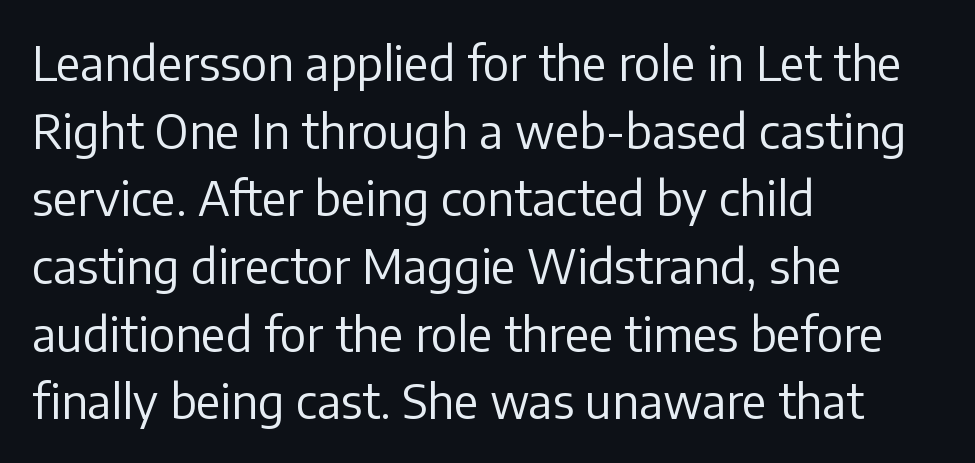
The image shows 47 px regular-weight sans-serif type, upright; set left-aligned, normal line spacing (1.44x), normal letter spacing, not underlined; low stroke contrast and a medium x-height.
